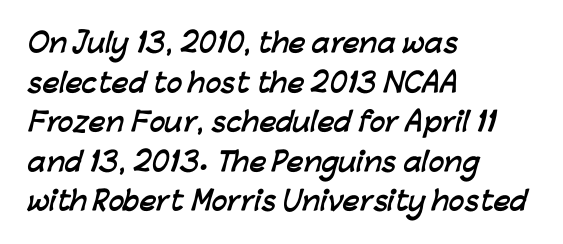
Casual observation: everything's shoved over to the left. Decoration check: the copy has no underline. Quick note: interline space is typical. Weight check: bold — yes, fully. How are the letters spaced? Ordinarily, with no added tracking.
